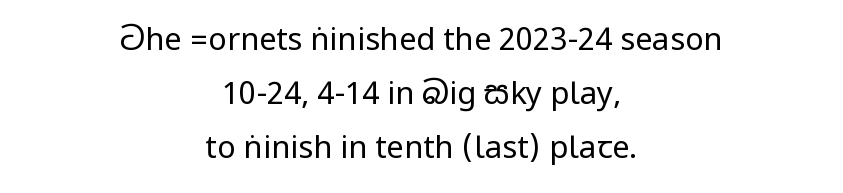
{"serif": "no", "italic": "no", "bold": "no", "weight": "regular", "width": "condensed", "stroke_contrast": "low", "underline": "no", "align": "center", "line_spacing_ratio": 1.75, "letter_spacing": "normal", "letter_spacing_em": 0.0, "glyph_px": 31}
